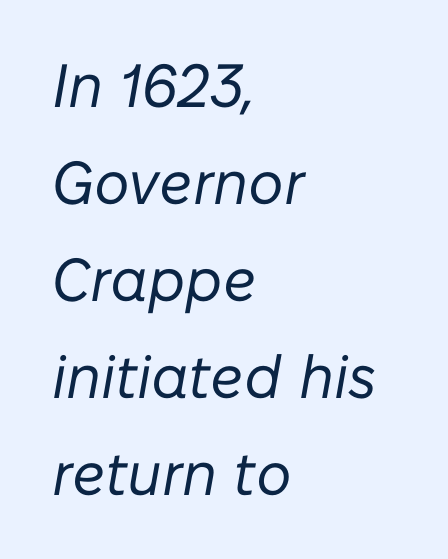
The lines in this sample share a left origin and differ only in where they stop. Italic? Definitely — the glyphs are oblique. Note the varied advance widths — an 'i' is clearly narrower than an 'm'. Vertically, the passage feels balanced, rows spaced as you'd expect. Quick note: underline off.
